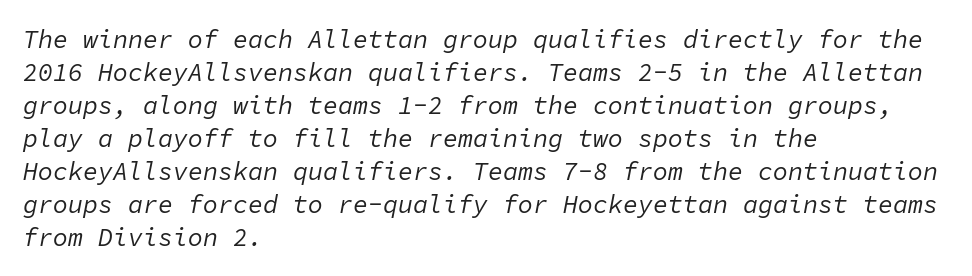
Is the type slanted? Yes — the strokes lean at a clear angle. Honestly, the row spacing looks completely unremarkable. All the whitespace from short lines collects on the right. The string is rendered with underlining switched off.
